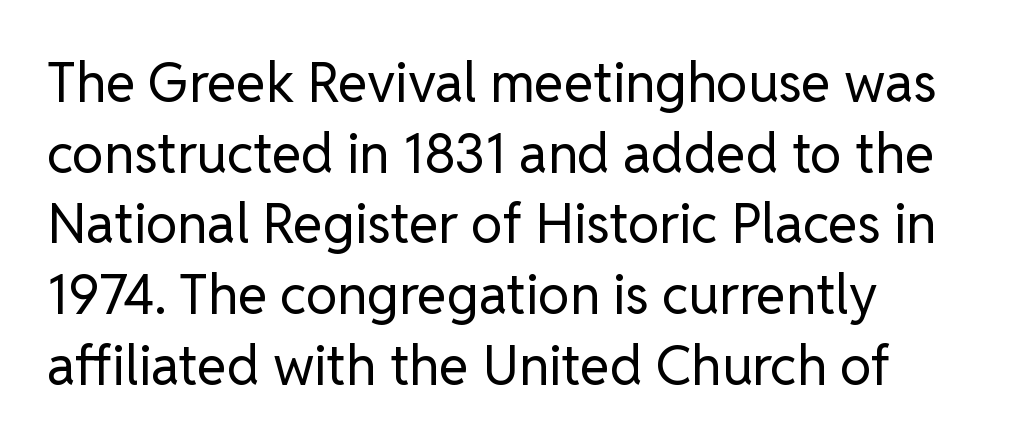
Q: Is the text bold? A: No.
Q: Is the text italic (slanted)? A: No, it is upright.
Q: Is the typeface a serif or a sans-serif typeface? A: Sans-serif.
Q: Is the text underlined? A: No.
Q: How is the paragraph aligned? A: Left-aligned.
Q: Is the spacing between letters normal or unusually wide? A: Normal.
Q: Is the spacing between lines tight, normal or loose? A: Normal.
Q: Width (condensed, normal, or wide)? A: Normal.
Q: Stroke contrast? A: Low.
Q: x-height? A: Medium.
Q: Monospaced? A: No.
